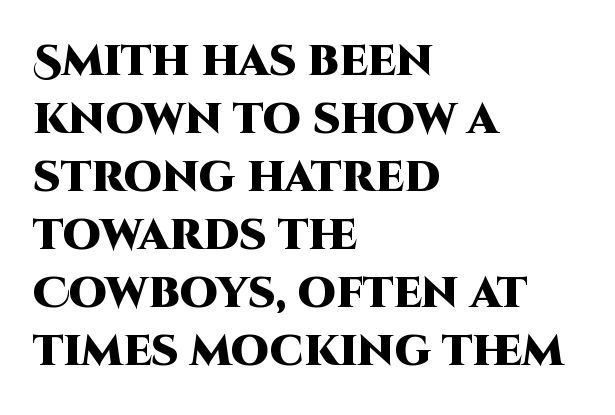
Q: Is the text bold? A: Yes.
Q: Is the text italic (slanted)? A: No, it is upright.
Q: Is the typeface a serif or a sans-serif typeface? A: Sans-serif.
Q: Is the text underlined? A: No.
Q: How is the paragraph aligned? A: Left-aligned.
Q: Is the spacing between letters normal or unusually wide? A: Normal.
Q: Is the spacing between lines tight, normal or loose? A: Normal.
Q: Width (condensed, normal, or wide)? A: Normal.
Q: Stroke contrast? A: High.
Q: x-height? A: Large.
Q: Monospaced? A: No.
